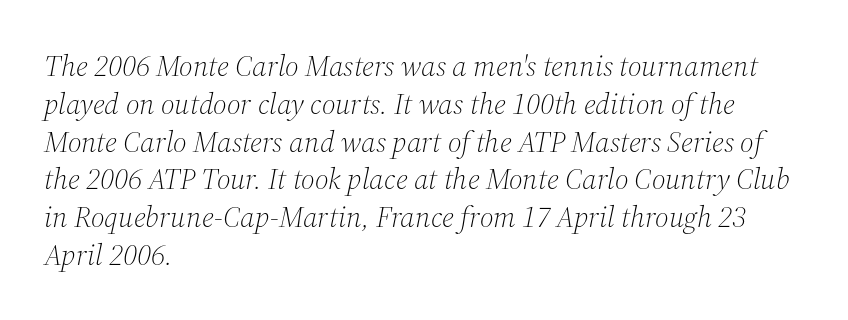
{"serif": "yes", "italic": "yes", "lean": "right", "slant_degrees": 12, "bold": "no", "weight": "light", "width": "normal", "stroke_contrast": "medium", "x_height": "medium", "monospaced": "no", "underline": "no", "align": "left", "line_spacing": "normal", "line_spacing_ratio": 1.26, "letter_spacing": "normal", "letter_spacing_em": 0.0, "glyph_px": 30}
